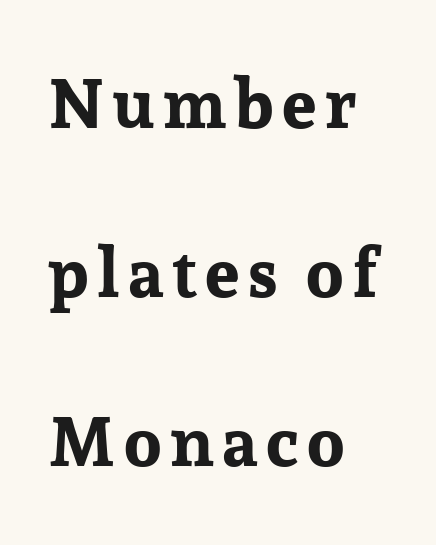
The image shows 69 px bold serif type, upright; set left-aligned, loose line spacing (2.45x), not underlined; low stroke contrast and a medium x-height.
